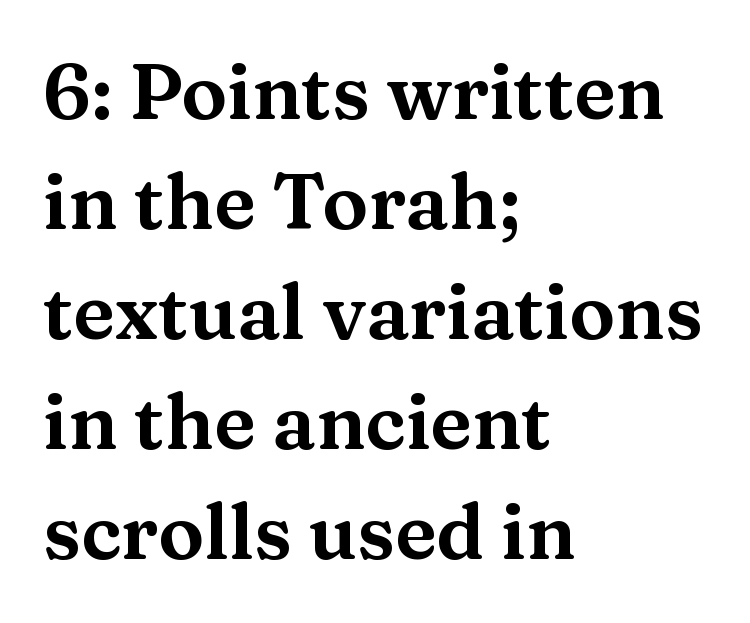
{"serif": "yes", "italic": "no", "width": "wide", "stroke_contrast": "medium", "x_height": "medium", "monospaced": "no", "underline": "no", "align": "left", "line_spacing": "normal", "line_spacing_ratio": 1.43, "letter_spacing": "normal", "letter_spacing_em": 0.0, "glyph_px": 77}
